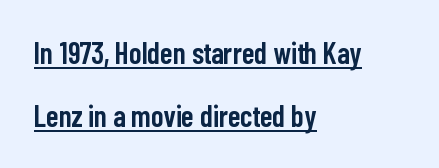
Stems and bowls a touch heavier than normal — semibold. Teacher's note: observe the even left margin — that is flush-left alignment. These lines are rendered in a variable-pitch font. Check the space under the baseline: a stroke is drawn there.
